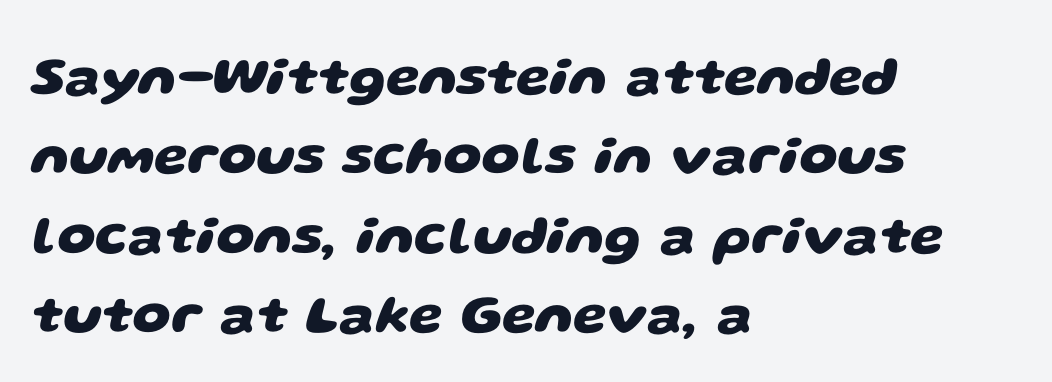
One glance says typical: line gaps are just what's usual. Check where the strokes stop: nothing finishes them off — pure sans. Line beginnings align vertically; line endings do not. In terms of letterspacing, this is plain default setting.
